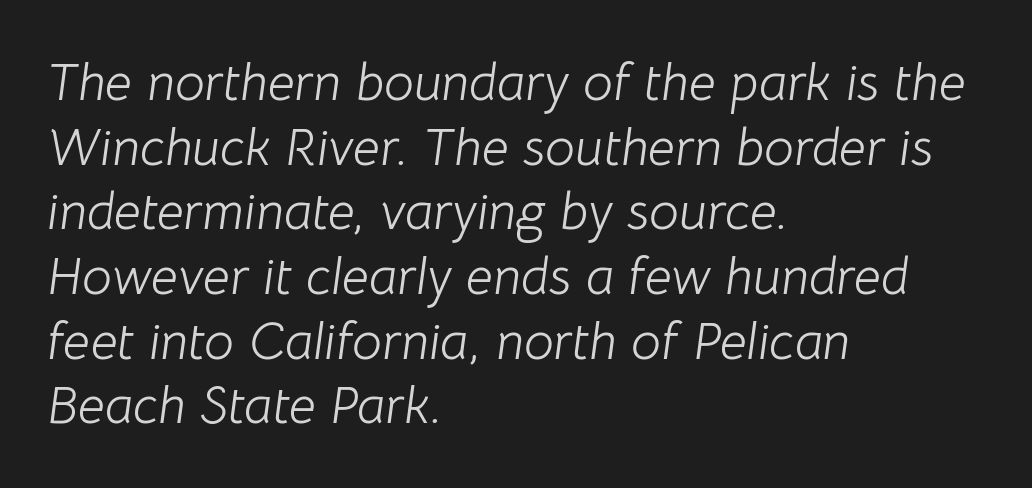
Q: Is the text bold? A: No.
Q: Is the text italic (slanted)? A: Yes, it leans right by about 8 degrees.
Q: Is the text underlined? A: No.
Q: How is the paragraph aligned? A: Left-aligned.
Q: Is the spacing between letters normal or unusually wide? A: Normal.
Q: Width (condensed, normal, or wide)? A: Normal.
Q: Stroke contrast? A: Low.
Q: x-height? A: Medium.
Q: Monospaced? A: No.
